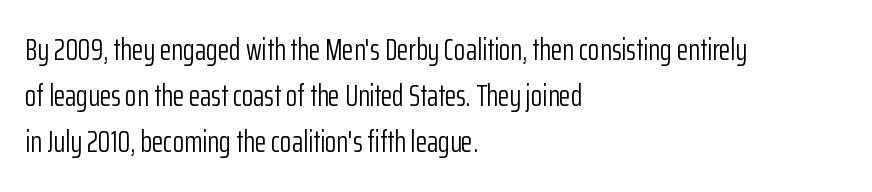
{"serif": "no", "italic": "no", "bold": "no", "weight": "light", "width": "condensed", "stroke_contrast": "low", "x_height": "medium", "monospaced": "no", "underline": "no", "align": "left", "line_spacing": "normal", "line_spacing_ratio": 1.54, "letter_spacing": "normal", "letter_spacing_em": 0.0, "glyph_px": 30}
